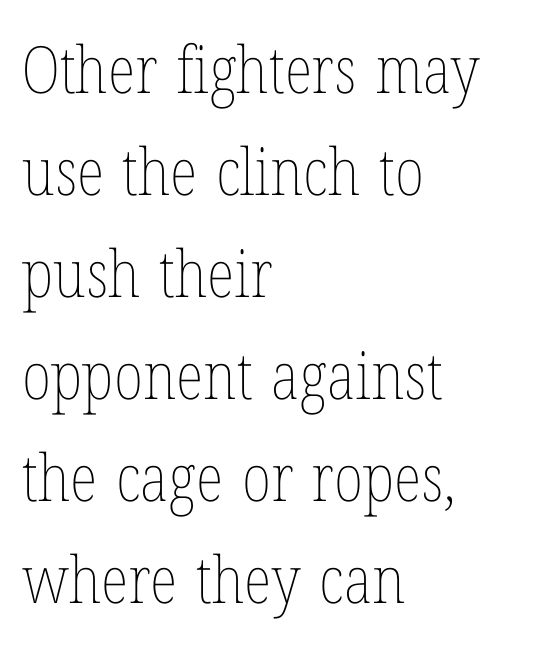
{"italic": "no", "bold": "no", "weight": "thin", "width": "condensed", "stroke_contrast": "low", "x_height": "medium", "monospaced": "no", "underline": "no", "align": "left", "line_spacing": "normal", "line_spacing_ratio": 1.57, "letter_spacing": "normal", "letter_spacing_em": 0.0, "glyph_px": 65}
